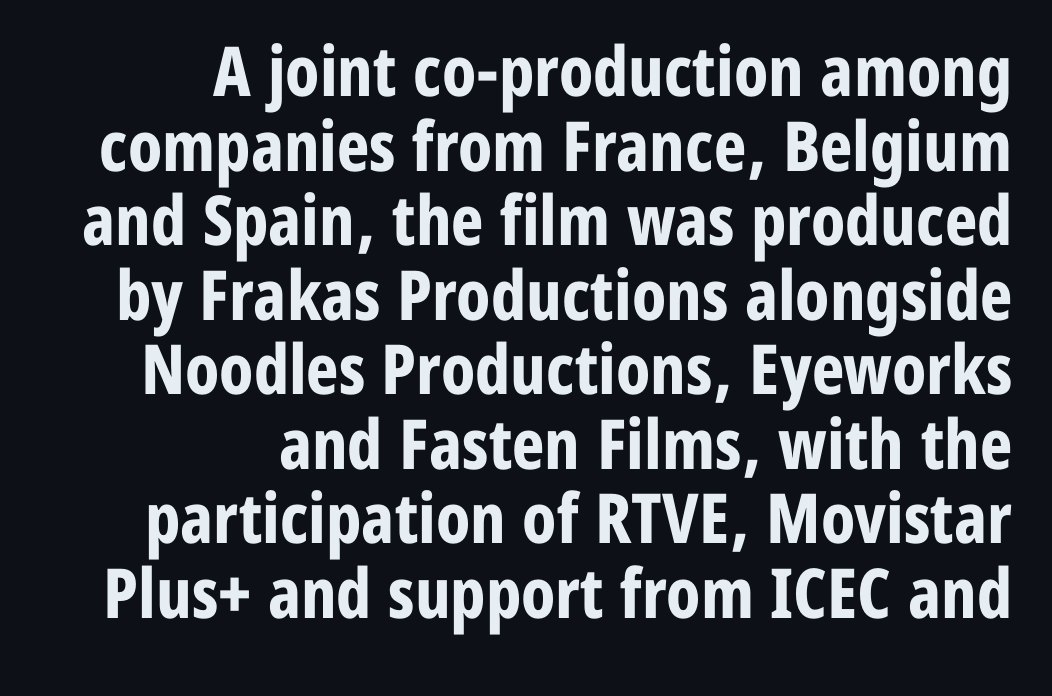
The image shows 69 px bold, condensed sans-serif type, upright; set right-aligned, tight line spacing (1.08x), normal letter spacing, not underlined; low stroke contrast and a medium x-height.
